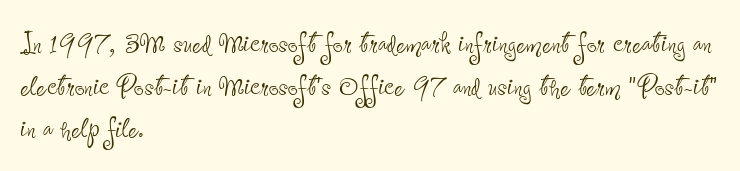
Each row of text sits above clean, open space. This sample has the flowing, uneven cadence of proportional lettering. Default kerning and tracking; the words read as compact shapes. Check where the strokes stop: nothing finishes them off — pure sans.
